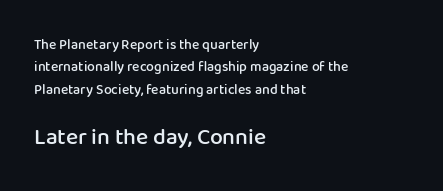
The horizontal fit of the characters is conventional and even. Compare the two chunks: the lower has the greater cap height. Notice how the passage keeps a crisp vertical edge on the left only. Summary of weight: moderately heavy, a semibold. The typography opts for an upright posture over an oblique one. Rows of type keep a routine distance in the vertical direction.
